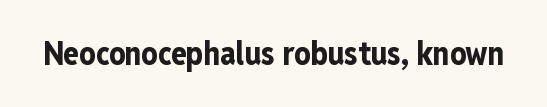
The image shows 32 px bold, condensed sans-serif type, upright; set normal letter spacing, not underlined; low stroke contrast and a medium x-height.
